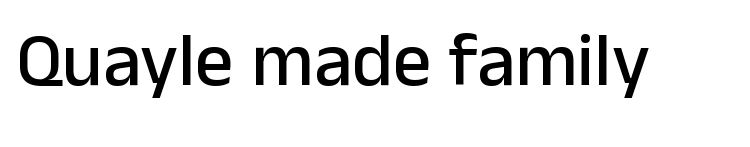
{"serif": "no", "italic": "no", "width": "normal", "stroke_contrast": "low", "x_height": "medium", "monospaced": "no", "underline": "no", "letter_spacing": "normal", "letter_spacing_em": 0.0, "glyph_px": 76}
